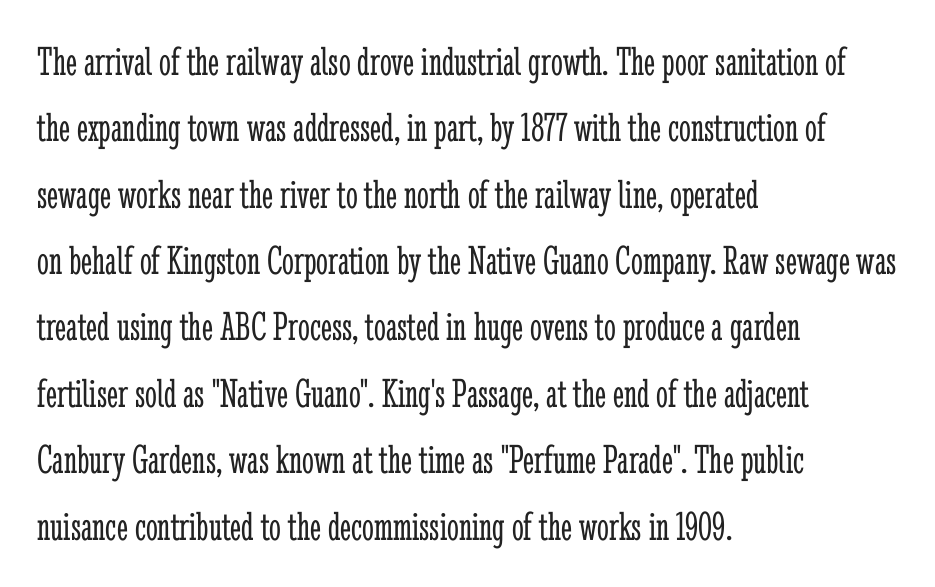
Q: Is the text bold? A: No.
Q: Is the text italic (slanted)? A: No, it is upright.
Q: Is the typeface a serif or a sans-serif typeface? A: Serif.
Q: Is the text underlined? A: No.
Q: How is the paragraph aligned? A: Left-aligned.
Q: Is the spacing between letters normal or unusually wide? A: Normal.
Q: Is the spacing between lines tight, normal or loose? A: Normal.
Q: Width (condensed, normal, or wide)? A: Condensed.
Q: Stroke contrast? A: Low.
Q: x-height? A: Medium.
Q: Monospaced? A: No.
